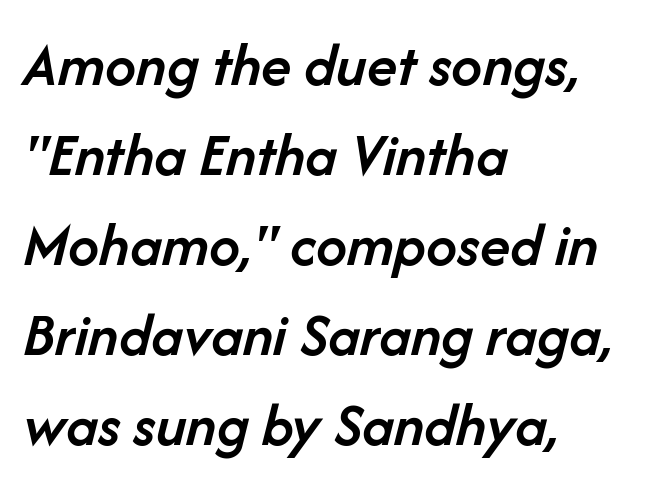
The image shows 62 px semibold type, italic (leaning right); set left-aligned, normal line spacing (1.45x), normal letter spacing, not underlined; low stroke contrast and a medium x-height.
